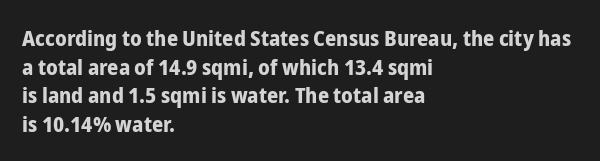
The image shows 22 px bold type, upright; set left-aligned, normal line spacing (1.3x), normal letter spacing, not underlined.
